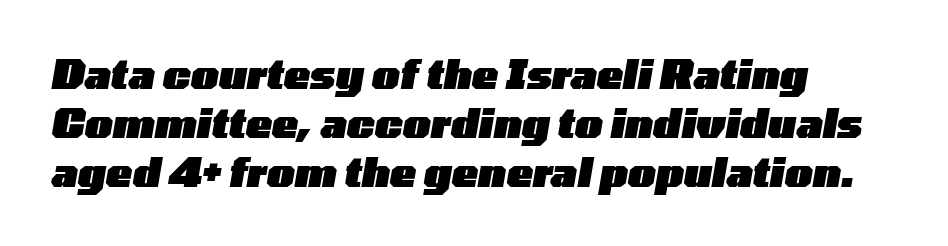
Characters follow at the spacing the type designer built in. One-word summary of the alignment: left. Has an underline been added? It has not. Italic: yes, the glyphs are oblique.
